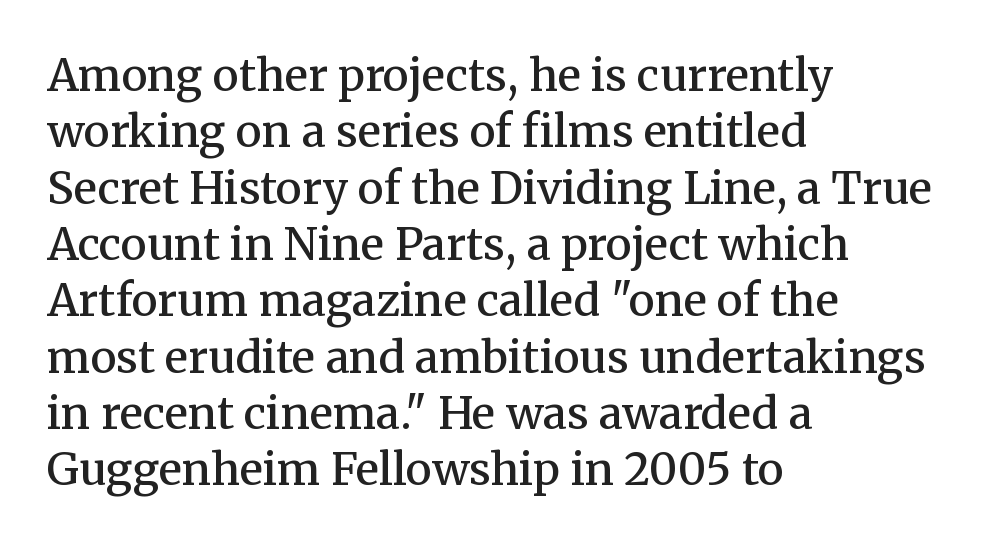
{"serif": "yes", "italic": "no", "bold": "semi", "weight": "semibold", "width": "normal", "stroke_contrast": "medium", "x_height": "medium", "monospaced": "no", "underline": "no", "align": "left", "line_spacing": "normal", "line_spacing_ratio": 1.28, "letter_spacing": "normal", "letter_spacing_em": 0.0, "glyph_px": 44}
